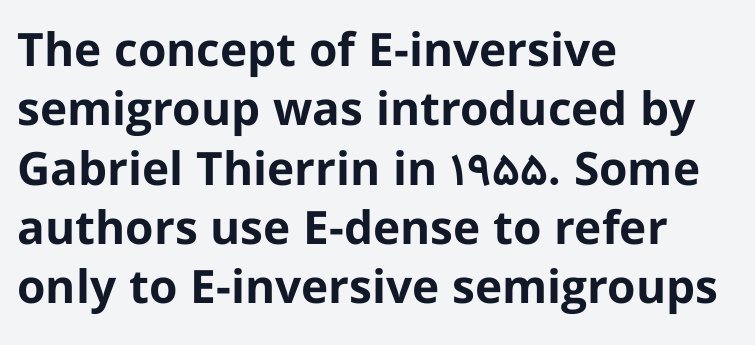
Q: Is the text bold? A: Yes.
Q: Is the text italic (slanted)? A: No, it is upright.
Q: Is the typeface a serif or a sans-serif typeface? A: Sans-serif.
Q: Is the text underlined? A: No.
Q: How is the paragraph aligned? A: Left-aligned.
Q: Is the spacing between letters normal or unusually wide? A: Normal.
Q: Is the spacing between lines tight, normal or loose? A: Normal.
Q: Width (condensed, normal, or wide)? A: Normal.
Q: Stroke contrast? A: Low.
Q: x-height? A: Medium.
Q: Monospaced? A: No.
